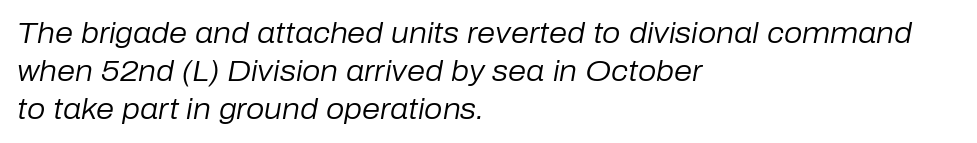
Q: Is the text bold? A: No.
Q: Is the text italic (slanted)? A: Yes, it leans right by about 10 degrees.
Q: Is the text underlined? A: No.
Q: How is the paragraph aligned? A: Left-aligned.
Q: Is the spacing between letters normal or unusually wide? A: Normal.
Q: Is the spacing between lines tight, normal or loose? A: Normal.
Q: Width (condensed, normal, or wide)? A: Normal.
Q: Stroke contrast? A: Low.
Q: x-height? A: Medium.
Q: Monospaced? A: No.
